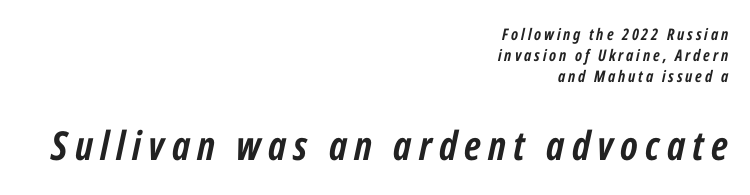
The image shows 40 px semibold, condensed type, italic (leaning right); set right-aligned, normal line spacing (1.32x), not underlined; the second (bottom) block is 2.5x larger; low stroke contrast and a medium x-height.
